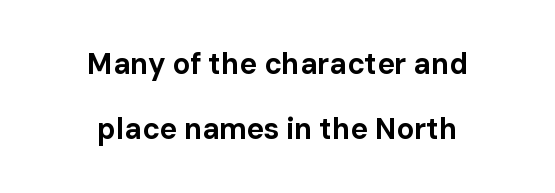
The image shows 29 px bold sans-serif type, upright; set centered, loose line spacing (2.24x), normal letter spacing, not underlined; low stroke contrast and a medium x-height.
